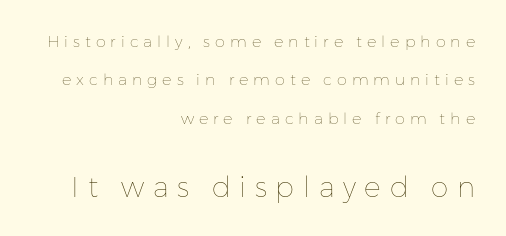
Q: Is the text bold? A: No.
Q: Is the text italic (slanted)? A: No, it is upright.
Q: Is the text underlined? A: No.
Q: How is the paragraph aligned? A: Right-aligned.
Q: Is the spacing between letters normal or unusually wide? A: Unusually wide.
Q: Is the spacing between lines tight, normal or loose? A: Loose.
Q: Which block of text is set in a larger size, the first (top) or the second (bottom)? A: The second (bottom) one.
Q: Width (condensed, normal, or wide)? A: Normal.
Q: Stroke contrast? A: Low.
Q: x-height? A: Medium.
Q: Monospaced? A: No.
